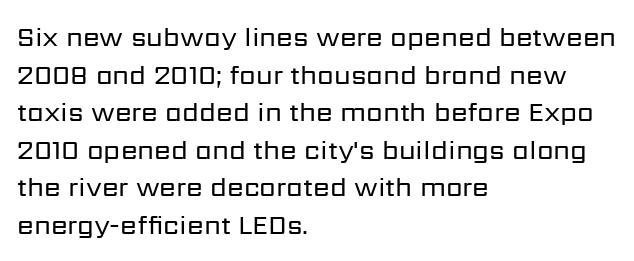
Notice how the stems are strictly vertical — no italics here. A bare baseline throughout the passage. Inter-character spacing is left at the font's built-in metrics. Vertical spacing — default. The ragged edge is on the right, which tells us the setting is flush left. The font sits on the lighter half of the weight spectrum, regular included.
